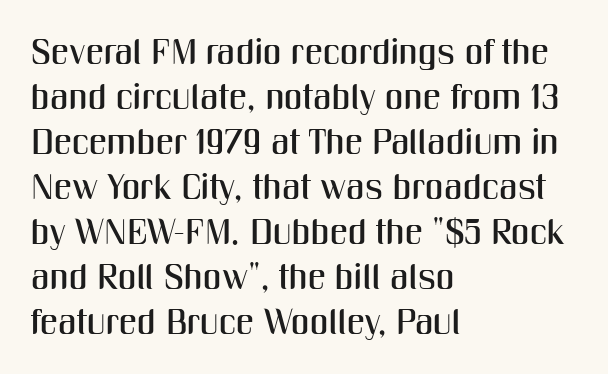
{"serif": "no", "italic": "no", "width": "condensed", "stroke_contrast": "medium", "x_height": "medium", "monospaced": "no", "underline": "no", "align": "left", "line_spacing": "normal", "line_spacing_ratio": 1.25, "letter_spacing": "normal", "letter_spacing_em": 0.0, "glyph_px": 36}
